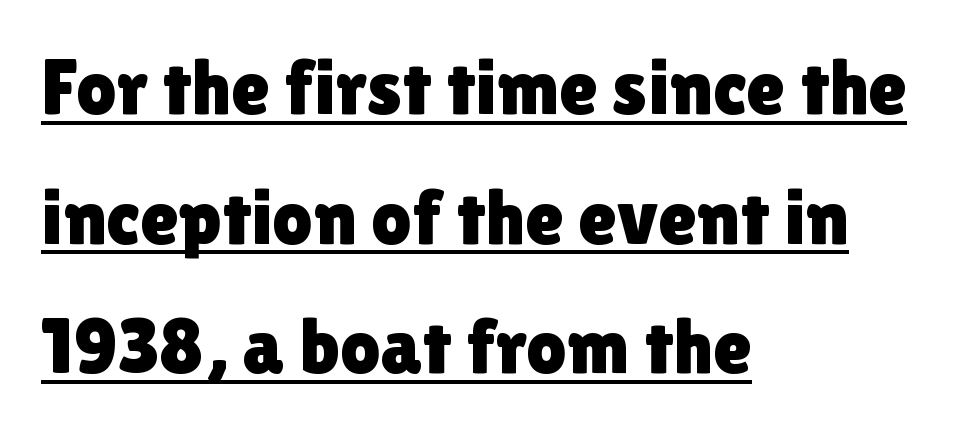
{"serif": "no", "italic": "no", "width": "normal", "x_height": "medium", "monospaced": "no", "underline": "yes", "align": "left", "line_spacing": "normal", "line_spacing_ratio": 1.64, "letter_spacing": "normal", "letter_spacing_em": 0.0, "glyph_px": 79}
